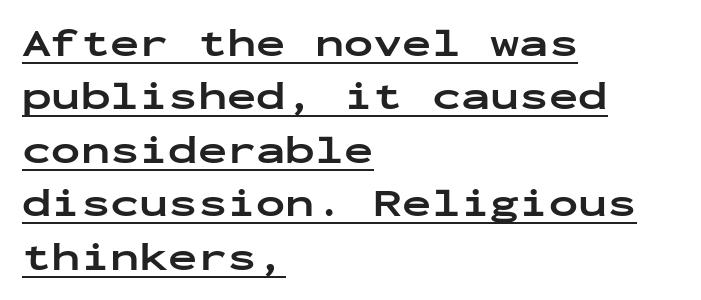
{"serif": "no", "italic": "no", "bold": "yes", "weight": "bold", "width": "wide", "stroke_contrast": "low", "x_height": "medium", "monospaced": "yes", "underline": "yes", "align": "left", "line_spacing": "normal", "line_spacing_ratio": 1.37, "letter_spacing": "normal", "letter_spacing_em": 0.0, "glyph_px": 39}
